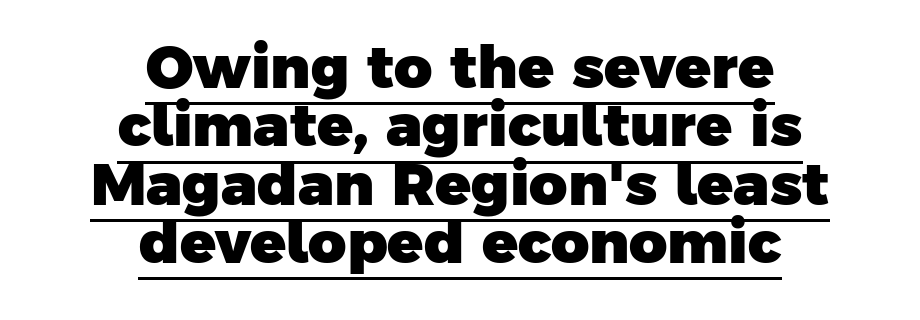
Q: Is the text bold? A: Yes.
Q: Is the typeface a serif or a sans-serif typeface? A: Sans-serif.
Q: Is the text underlined? A: Yes.
Q: How is the paragraph aligned? A: Centered.
Q: Is the spacing between letters normal or unusually wide? A: Normal.
Q: Is the spacing between lines tight, normal or loose? A: Tight.
Q: Width (condensed, normal, or wide)? A: Normal.
Q: Stroke contrast? A: Low.
Q: x-height? A: Medium.
Q: Monospaced? A: No.
